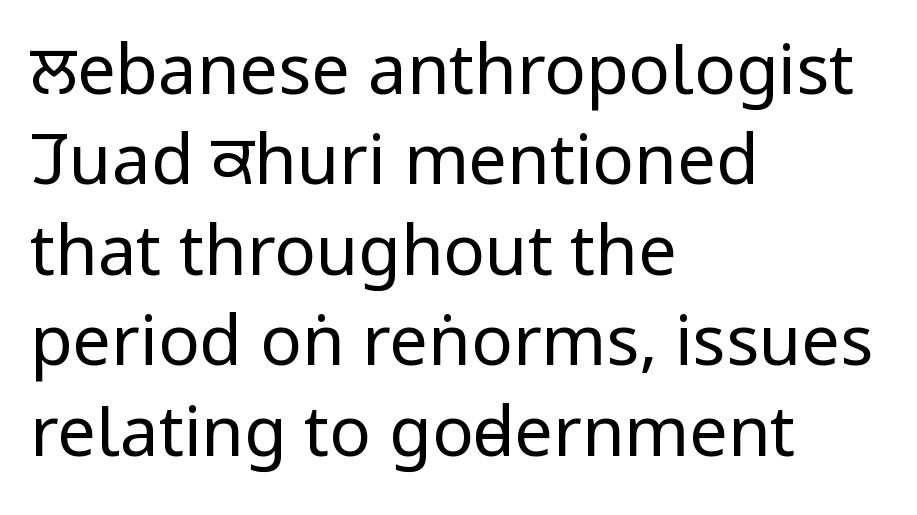
Q: Is the text bold? A: No.
Q: Is the text italic (slanted)? A: No, it is upright.
Q: Is the typeface a serif or a sans-serif typeface? A: Sans-serif.
Q: Is the text underlined? A: No.
Q: How is the paragraph aligned? A: Left-aligned.
Q: Is the spacing between letters normal or unusually wide? A: Normal.
Q: Is the spacing between lines tight, normal or loose? A: Normal.
Q: Width (condensed, normal, or wide)? A: Condensed.
Q: Stroke contrast? A: Low.
Q: x-height? A: Large.
Q: Monospaced? A: No.
